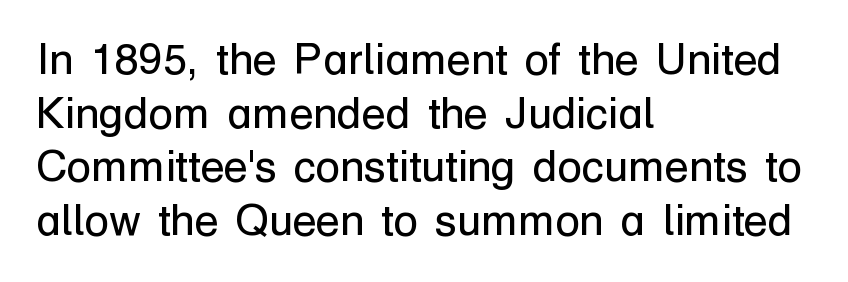
Q: Is the text bold? A: No.
Q: Is the text italic (slanted)? A: No, it is upright.
Q: Is the typeface a serif or a sans-serif typeface? A: Sans-serif.
Q: Is the text underlined? A: No.
Q: How is the paragraph aligned? A: Left-aligned.
Q: Is the spacing between letters normal or unusually wide? A: Normal.
Q: Width (condensed, normal, or wide)? A: Normal.
Q: Stroke contrast? A: Low.
Q: x-height? A: Medium.
Q: Monospaced? A: No.
